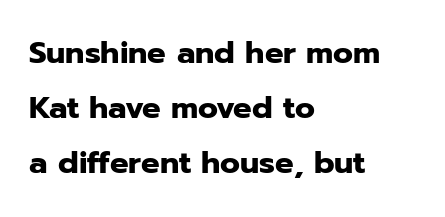
Q: Is the text bold? A: Yes.
Q: Is the text italic (slanted)? A: No, it is upright.
Q: Is the typeface a serif or a sans-serif typeface? A: Sans-serif.
Q: Is the text underlined? A: No.
Q: How is the paragraph aligned? A: Left-aligned.
Q: Is the spacing between letters normal or unusually wide? A: Normal.
Q: Width (condensed, normal, or wide)? A: Normal.
Q: Stroke contrast? A: Low.
Q: x-height? A: Medium.
Q: Monospaced? A: No.
